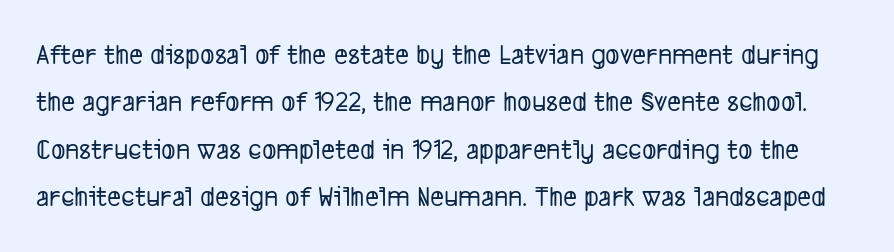
Q: Is the typeface a serif or a sans-serif typeface? A: Sans-serif.
Q: Is the text underlined? A: No.
Q: Is the spacing between letters normal or unusually wide? A: Normal.
Q: Is the spacing between lines tight, normal or loose? A: Normal.
Q: Width (condensed, normal, or wide)? A: Condensed.
Q: Stroke contrast? A: Low.
Q: x-height? A: Medium.
Q: Monospaced? A: No.
